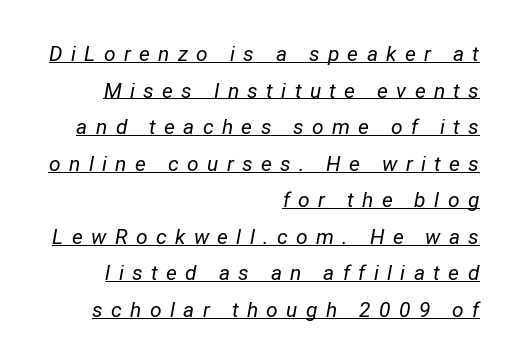
The typography opts for an oblique posture over an upright one. Leftover space on each line is placed entirely before the opening word. A continuous stroke trails under the words, as in a hyperlink. Weight: not bold — regular or lighter. This sample uses expanded letter spacing, leaving extra air between glyphs.
